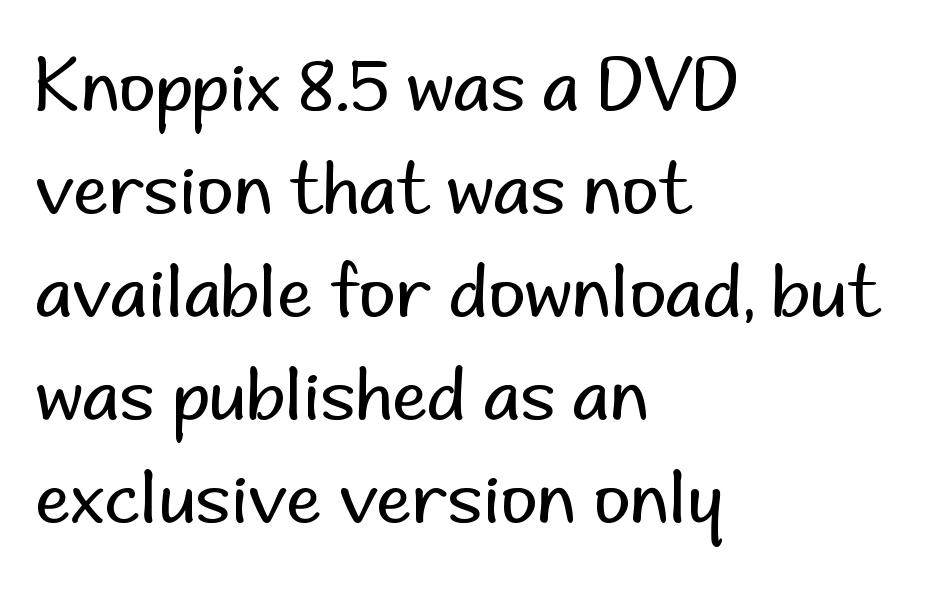
Does the leading feel generous? No, just average. Decoration check: the copy has no underline. Varying glyph widths throughout — classic text-font behaviour. No chunkiness to these letters — they're not bold.
